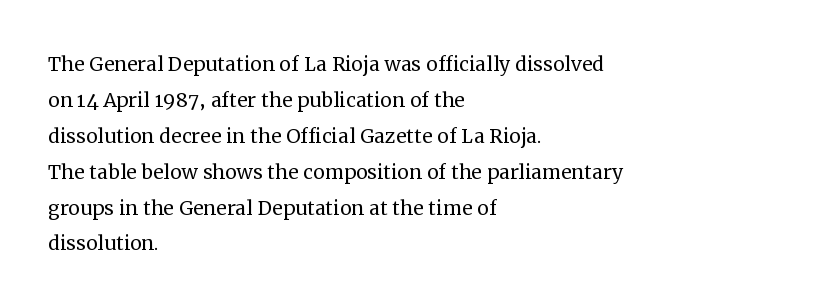
{"italic": "no", "bold": "no", "underline": "no", "align": "left", "line_spacing": "normal", "line_spacing_ratio": 1.38, "letter_spacing": "normal", "letter_spacing_em": 0.0, "glyph_px": 26}
